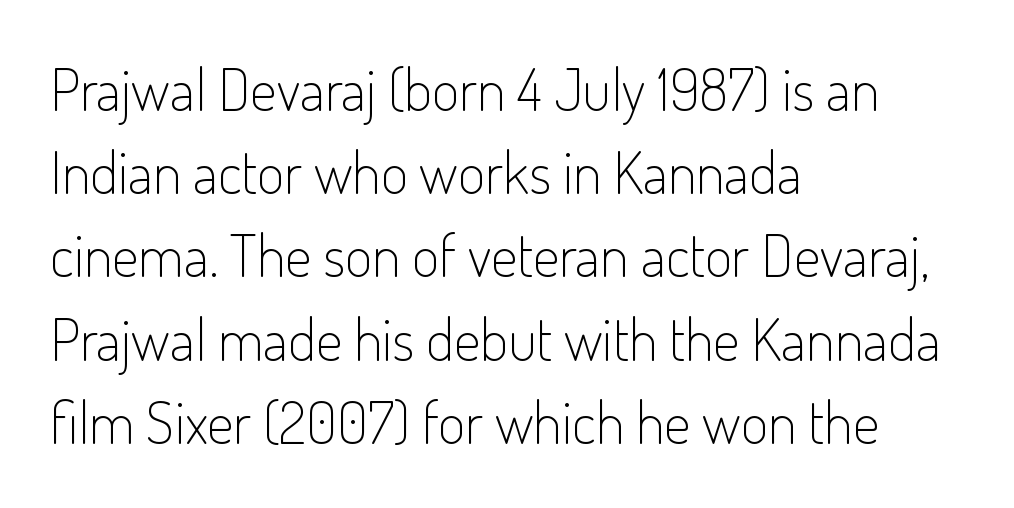
{"serif": "no", "italic": "no", "bold": "no", "weight": "light", "width": "condensed", "stroke_contrast": "low", "x_height": "small", "monospaced": "no", "underline": "no", "align": "left", "line_spacing": "normal", "line_spacing_ratio": 1.41, "letter_spacing": "normal", "letter_spacing_em": 0.0, "glyph_px": 59}
